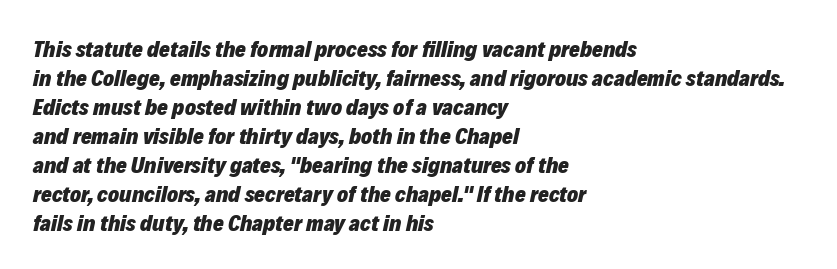
Q: Is the text bold? A: Yes.
Q: Is the text italic (slanted)? A: Yes, it leans right by about 12 degrees.
Q: Is the text underlined? A: No.
Q: How is the paragraph aligned? A: Left-aligned.
Q: Is the spacing between letters normal or unusually wide? A: Normal.
Q: Is the spacing between lines tight, normal or loose? A: Normal.
